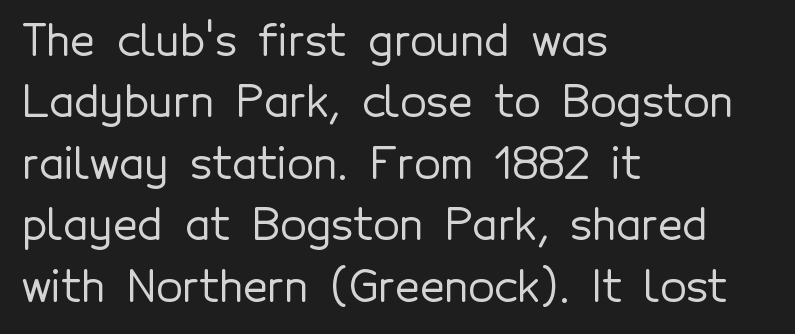
Q: Is the text italic (slanted)? A: No, it is upright.
Q: Is the typeface a serif or a sans-serif typeface? A: Sans-serif.
Q: Is the text underlined? A: No.
Q: How is the paragraph aligned? A: Left-aligned.
Q: Is the spacing between letters normal or unusually wide? A: Normal.
Q: Is the spacing between lines tight, normal or loose? A: Normal.
Q: Width (condensed, normal, or wide)? A: Normal.
Q: x-height? A: Medium.
Q: Monospaced? A: No.
